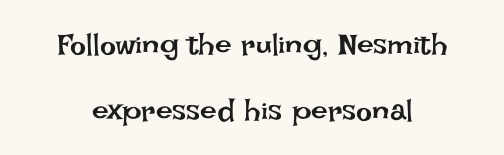
Caption: face not bold, strokes unweighted. The letters stand straight up with perfectly vertical stems. These lines keep a tight, regular rhythm from letter to letter. The line-height multiplier appears high, well above default. Is this a fixed-width face? No — the glyphs have proportional, varying widths.
